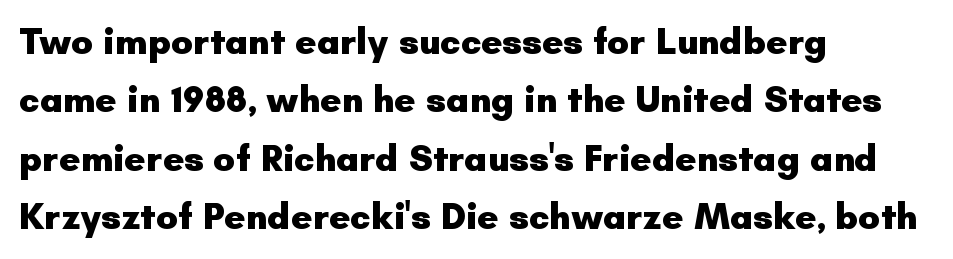
Left-aligned paragraph, ragged on the right. Honestly, the letter spacing is just normal — you wouldn't notice it. Vertical spacing — default. Each letter keeps its own natural width here, so spacing adapts to shape. The typeface chosen for these lines omits serifs.
